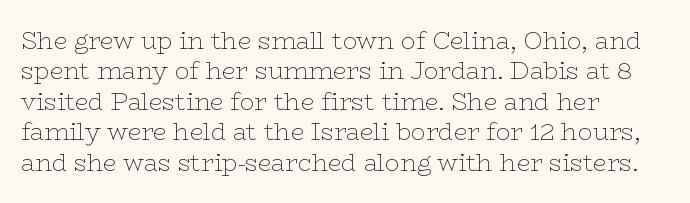
The type sits square on the baseline with zero lean. Only glyphs here, with clear space below each row. This sample is left-justified, so line endings fall wherever the words run out. Nothing unusual about the tracking: characters are spaced as the font intends. No extra ink here — the face is not bold.
